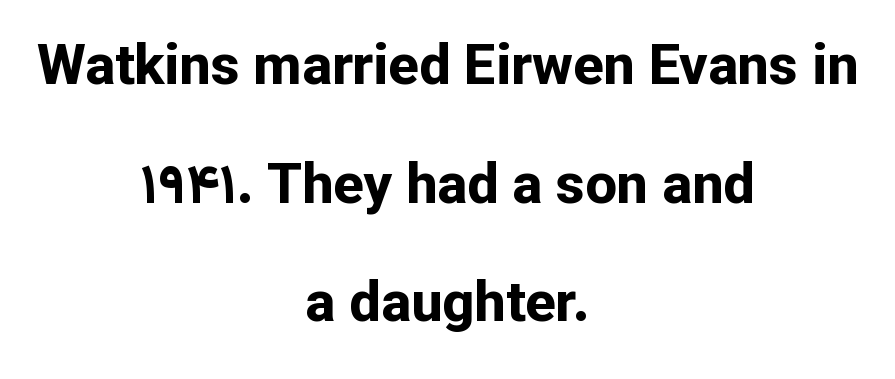
{"serif": "no", "italic": "no", "bold": "yes", "weight": "bold", "width": "normal", "stroke_contrast": "low", "x_height": "medium", "monospaced": "no", "underline": "no", "align": "center", "line_spacing": "loose", "line_spacing_ratio": 2.12, "letter_spacing": "normal", "letter_spacing_em": 0.0, "glyph_px": 56}
